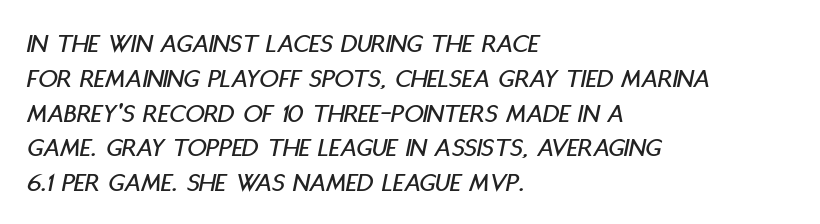
{"italic": "yes", "lean": "right", "slant_degrees": 11, "underline": "no", "align": "left", "line_spacing": "normal", "line_spacing_ratio": 1.29, "letter_spacing": "normal", "letter_spacing_em": 0.0, "glyph_px": 27}
